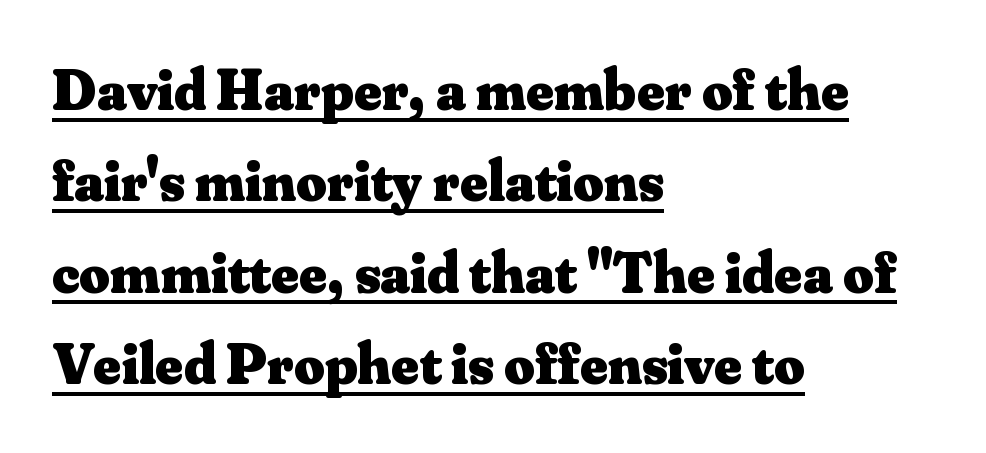
{"serif": "yes", "italic": "no", "bold": "yes", "weight": "heavy", "width": "normal", "stroke_contrast": "medium", "x_height": "small", "monospaced": "no", "underline": "yes", "align": "left", "line_spacing": "normal", "line_spacing_ratio": 1.55, "letter_spacing": "normal", "letter_spacing_em": 0.0, "glyph_px": 59}
